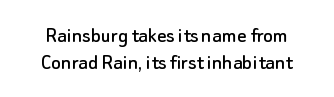
Q: Is the text italic (slanted)? A: No, it is upright.
Q: Is the text underlined? A: No.
Q: Is the spacing between letters normal or unusually wide? A: Normal.
